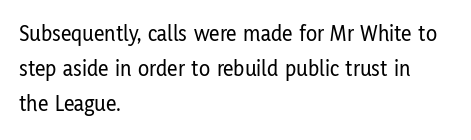
Q: Is the text italic (slanted)? A: No, it is upright.
Q: Is the text underlined? A: No.
Q: How is the paragraph aligned? A: Left-aligned.
Q: Is the spacing between letters normal or unusually wide? A: Normal.
Q: Is the spacing between lines tight, normal or loose? A: Normal.
